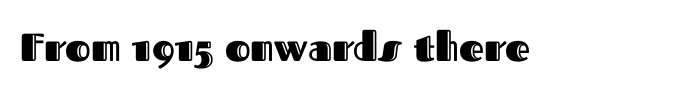
The image shows 39 px text type, upright; set normal letter spacing, not underlined; a medium x-height.
